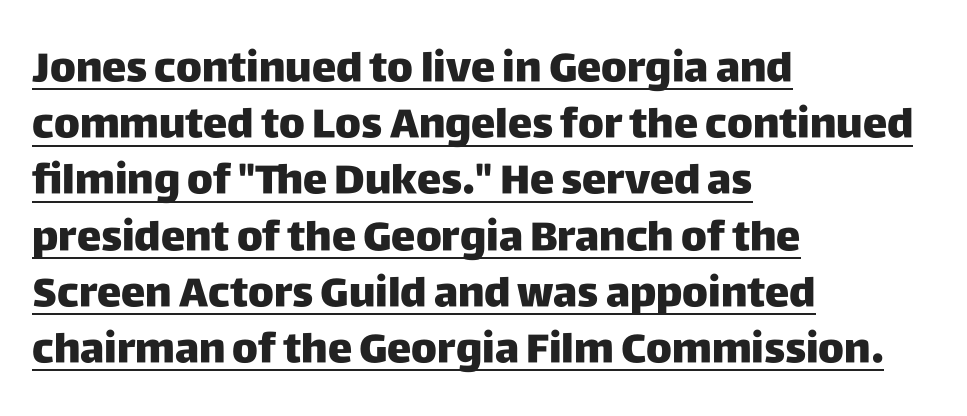
Q: Is the text italic (slanted)? A: No, it is upright.
Q: Is the typeface a serif or a sans-serif typeface? A: Sans-serif.
Q: Is the text underlined? A: Yes.
Q: How is the paragraph aligned? A: Left-aligned.
Q: Is the spacing between letters normal or unusually wide? A: Normal.
Q: Is the spacing between lines tight, normal or loose? A: Normal.
Q: Width (condensed, normal, or wide)? A: Normal.
Q: Stroke contrast? A: Low.
Q: x-height? A: Large.
Q: Monospaced? A: No.
